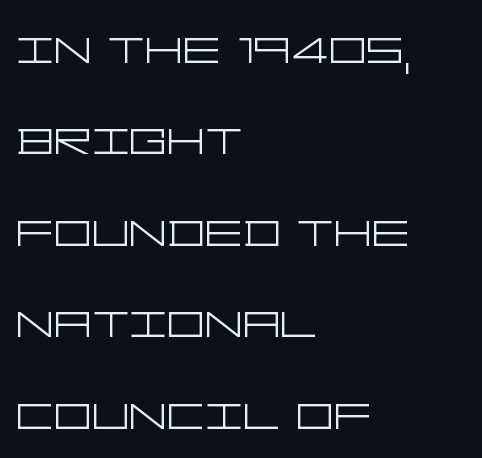
The image shows 59 px light, wide sans-serif type, upright; set left-aligned, normal line spacing (1.55x), normal letter spacing, not underlined; low stroke contrast and a large x-height.
